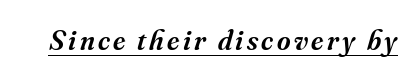
The image shows 29 px semibold serif type, italic (leaning right); set underlined; medium stroke contrast and a small x-height.
